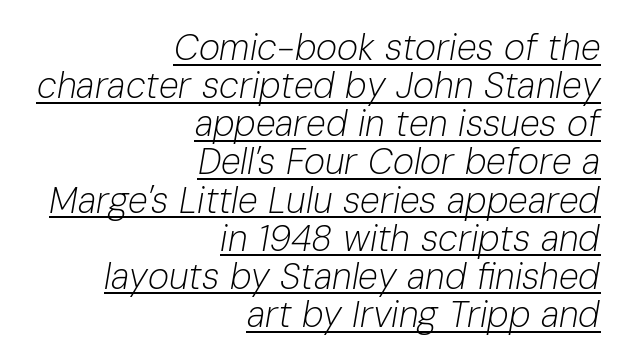
{"italic": "yes", "lean": "right", "slant_degrees": 10, "bold": "no", "weight": "light", "width": "normal", "stroke_contrast": "low", "x_height": "medium", "monospaced": "no", "underline": "yes", "align": "right", "line_spacing": "tight", "line_spacing_ratio": 1.06, "letter_spacing": "normal", "letter_spacing_em": 0.0, "glyph_px": 36}
